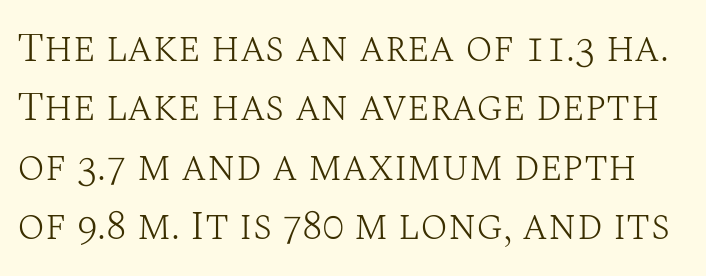
The image shows 41 px light serif type, upright; set normal line spacing (1.45x), normal letter spacing, not underlined; medium stroke contrast and a large x-height.
